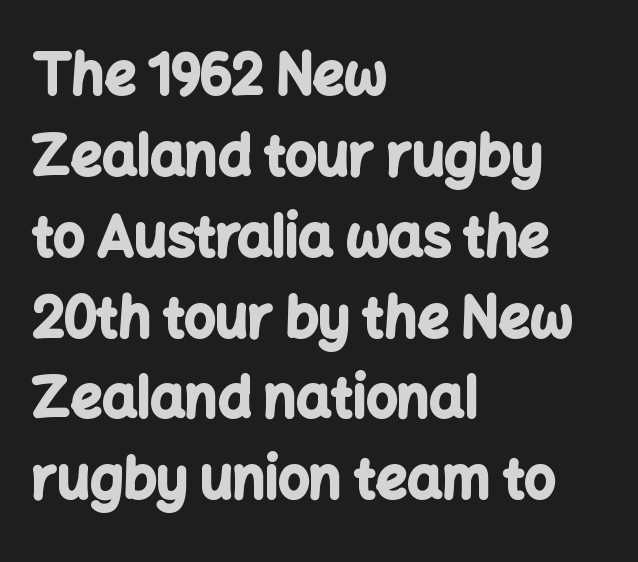
Quick note: not italic, upright. The lines in this sample share a left origin and differ only in where they stop. This sample uses a sans-serif face. This sample has the flowing, uneven cadence of proportional lettering.
